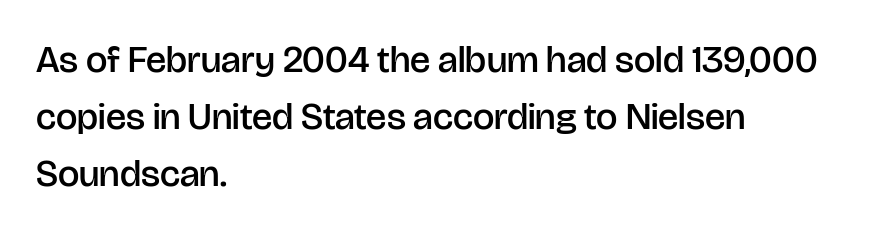
Q: Is the text bold? A: Semi-bold.
Q: Is the text italic (slanted)? A: No, it is upright.
Q: Is the typeface a serif or a sans-serif typeface? A: Sans-serif.
Q: Is the text underlined? A: No.
Q: How is the paragraph aligned? A: Left-aligned.
Q: Is the spacing between letters normal or unusually wide? A: Normal.
Q: Is the spacing between lines tight, normal or loose? A: Normal.
Q: Width (condensed, normal, or wide)? A: Normal.
Q: Stroke contrast? A: Low.
Q: x-height? A: Large.
Q: Monospaced? A: No.
